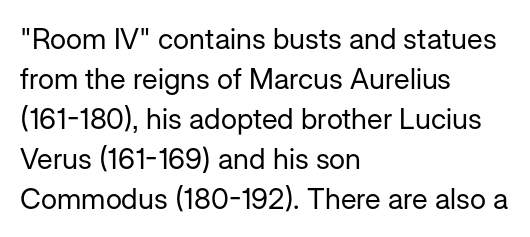
{"serif": "no", "italic": "no", "bold": "no", "weight": "regular", "width": "normal", "stroke_contrast": "low", "x_height": "medium", "monospaced": "no", "underline": "no", "align": "left", "line_spacing": "normal", "line_spacing_ratio": 1.38, "letter_spacing": "normal", "letter_spacing_em": 0.0, "glyph_px": 29}
